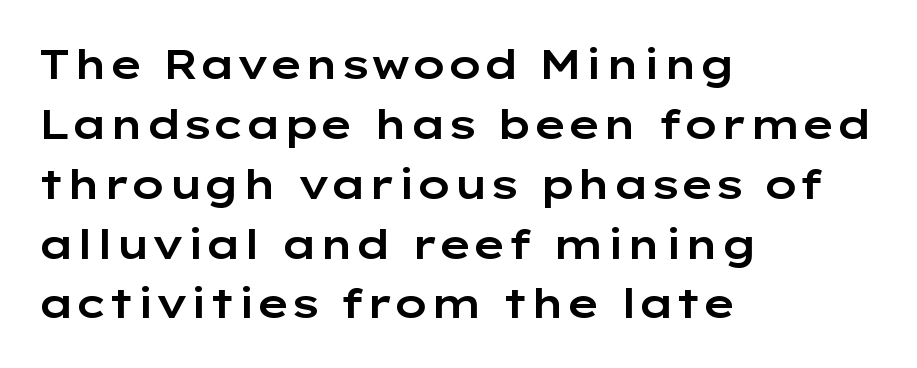
{"serif": "no", "italic": "no", "width": "wide", "stroke_contrast": "low", "x_height": "medium", "monospaced": "no", "underline": "no", "align": "left", "line_spacing": "normal", "line_spacing_ratio": 1.46, "letter_spacing": "normal", "letter_spacing_em": 0.0, "glyph_px": 41}
